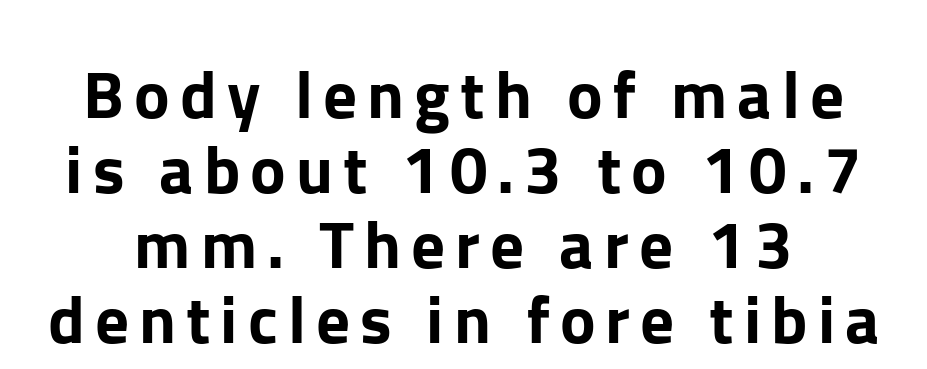
Q: Is the text italic (slanted)? A: No, it is upright.
Q: Is the typeface a serif or a sans-serif typeface? A: Sans-serif.
Q: Is the text underlined? A: No.
Q: Is the spacing between lines tight, normal or loose? A: Tight.
Q: Width (condensed, normal, or wide)? A: Normal.
Q: Stroke contrast? A: Low.
Q: x-height? A: Medium.
Q: Monospaced? A: No.
